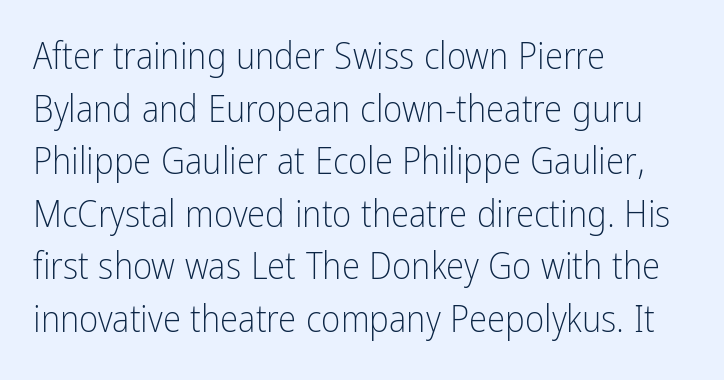
Q: Is the text bold? A: No.
Q: Is the text italic (slanted)? A: No, it is upright.
Q: Is the typeface a serif or a sans-serif typeface? A: Sans-serif.
Q: Is the text underlined? A: No.
Q: How is the paragraph aligned? A: Left-aligned.
Q: Is the spacing between letters normal or unusually wide? A: Normal.
Q: Is the spacing between lines tight, normal or loose? A: Normal.
Q: Width (condensed, normal, or wide)? A: Condensed.
Q: Stroke contrast? A: Low.
Q: x-height? A: Medium.
Q: Monospaced? A: No.
